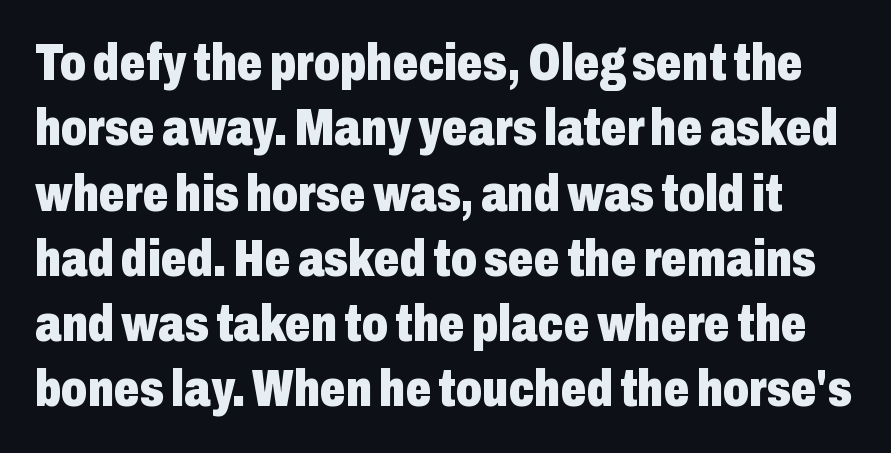
Italic: no, the glyphs are upright roman. Nothing unusual about the tracking: characters are spaced as the font intends. Think of a printed novel: that variable character pitch is what you see here. Type style note: lacks serifs.
